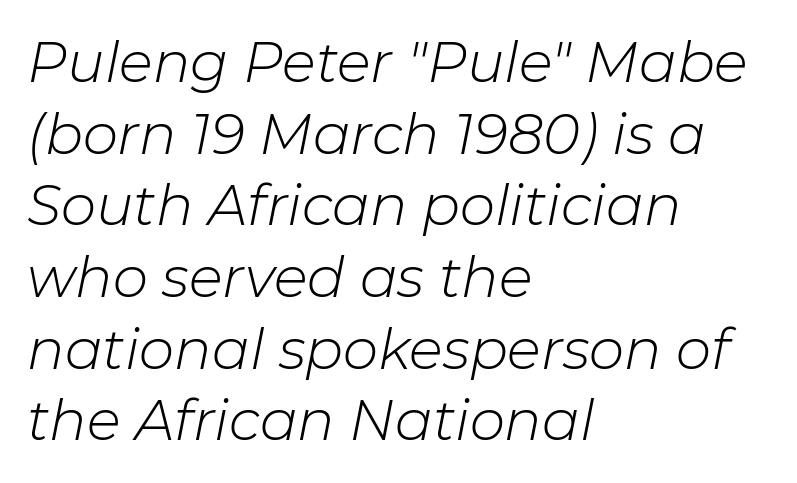
Italic: yes, the glyphs are oblique. These lines are set flush left with a ragged right edge. If you measured baseline to baseline, you'd find a middling distance. The letters advance in unequal steps, a hallmark of proportional type. The strip under each line holds only bare page.
